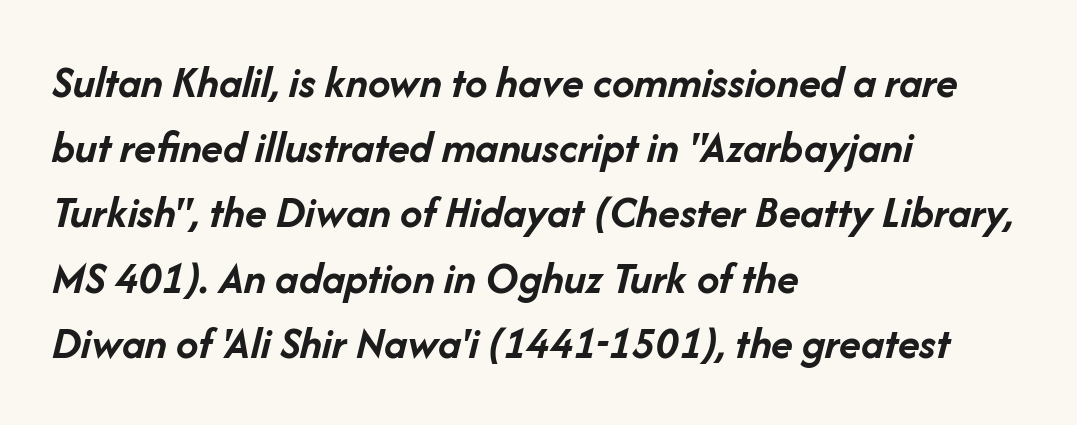
A typesetter would call this proportional, since set widths differ per character. The leading is moderate, giving the passage an even texture. The sample has been set heavy, in full bold. The glyphs are unaccompanied by any horizontal stroke below them. The text block is weighted toward the left margin, trailing off unevenly rightward. When letters slant like this, we call the style italic.
